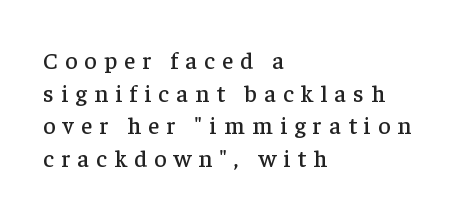
The image shows 24 px text type, upright; set left-aligned, normal line spacing (1.36x), unusually wide letter spacing (+0.3 em), not underlined.
